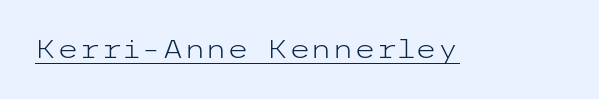
{"italic": "no", "bold": "no", "underline": "yes", "letter_spacing": "normal", "letter_spacing_em": 0.0, "glyph_px": 25}
